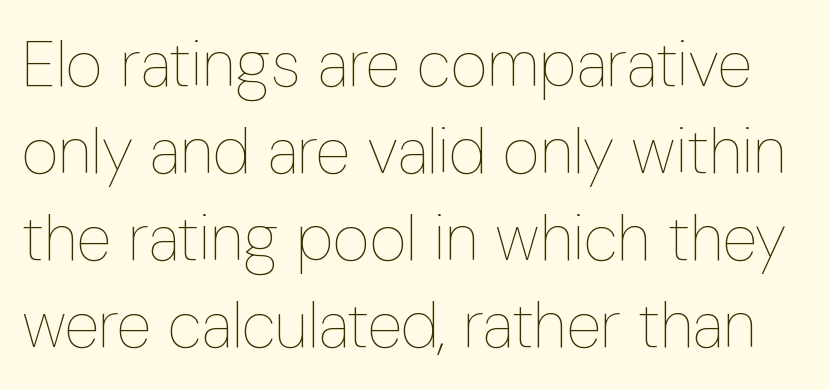
Q: Is the text bold? A: No.
Q: Is the text italic (slanted)? A: No, it is upright.
Q: Is the text underlined? A: No.
Q: Is the spacing between letters normal or unusually wide? A: Normal.
Q: Is the spacing between lines tight, normal or loose? A: Normal.
Q: Width (condensed, normal, or wide)? A: Condensed.
Q: Stroke contrast? A: Low.
Q: x-height? A: Medium.
Q: Monospaced? A: No.
